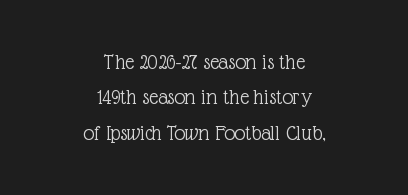
The image shows 22 px text type, upright; set centered, normal line spacing (1.61x), normal letter spacing, not underlined.
